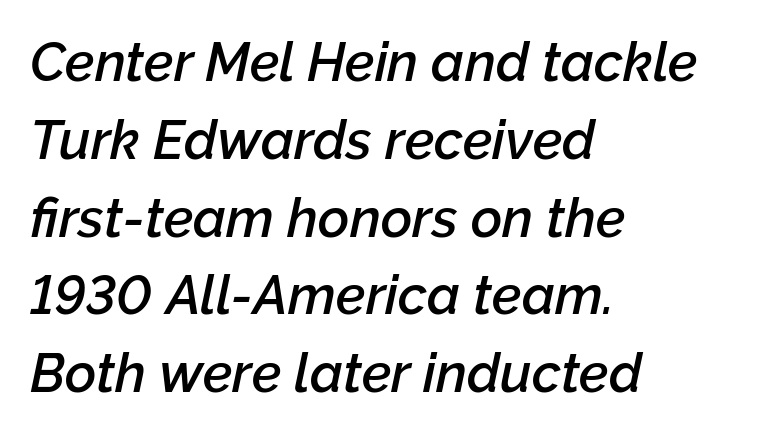
The image shows 54 px semibold type, italic (leaning right); set left-aligned, normal line spacing (1.44x), normal letter spacing, not underlined; low stroke contrast and a medium x-height.
